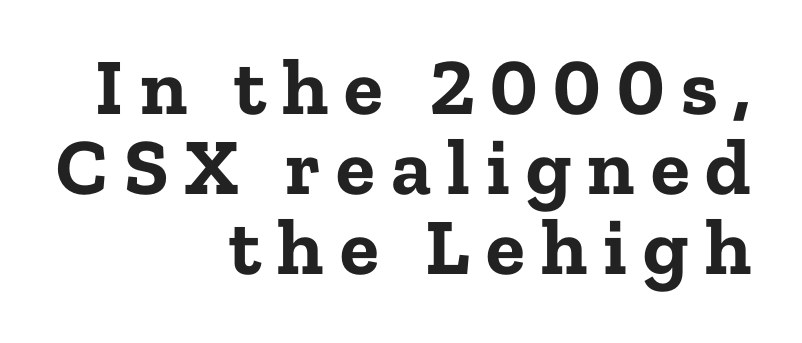
Q: Is the text bold? A: Yes.
Q: Is the text italic (slanted)? A: No, it is upright.
Q: Is the typeface a serif or a sans-serif typeface? A: Serif.
Q: Is the text underlined? A: No.
Q: How is the paragraph aligned? A: Right-aligned.
Q: Is the spacing between letters normal or unusually wide? A: Unusually wide.
Q: Is the spacing between lines tight, normal or loose? A: Tight.
Q: Width (condensed, normal, or wide)? A: Normal.
Q: Stroke contrast? A: Low.
Q: x-height? A: Medium.
Q: Monospaced? A: No.
